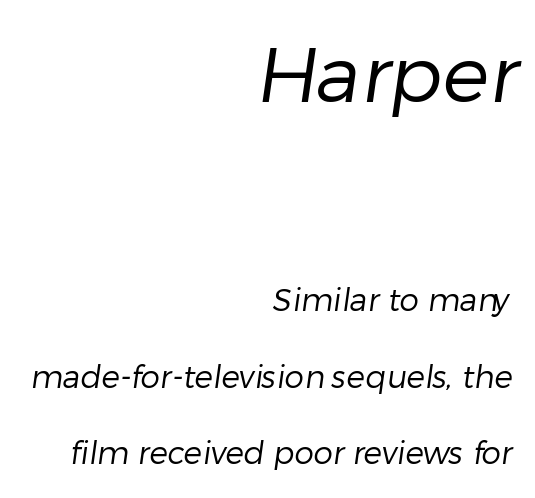
Q: Is the text bold? A: No.
Q: Is the typeface a serif or a sans-serif typeface? A: Sans-serif.
Q: Is the text underlined? A: No.
Q: How is the paragraph aligned? A: Right-aligned.
Q: Is the spacing between letters normal or unusually wide? A: Normal.
Q: Is the spacing between lines tight, normal or loose? A: Loose.
Q: Which block of text is set in a larger size, the first (top) or the second (bottom)? A: The first (top) one.
Q: Width (condensed, normal, or wide)? A: Normal.
Q: Stroke contrast? A: Low.
Q: x-height? A: Medium.
Q: Monospaced? A: No.
